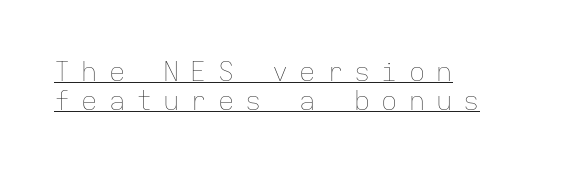
The strokes carry an ordinary text weight at most. Typeset ragged right — the left edge is the straight one. Leading: reduced. Italic: no, the glyphs are upright roman. Quick note: underline on. Inter-character spacing is expanded well beyond the font's built-in metrics.
